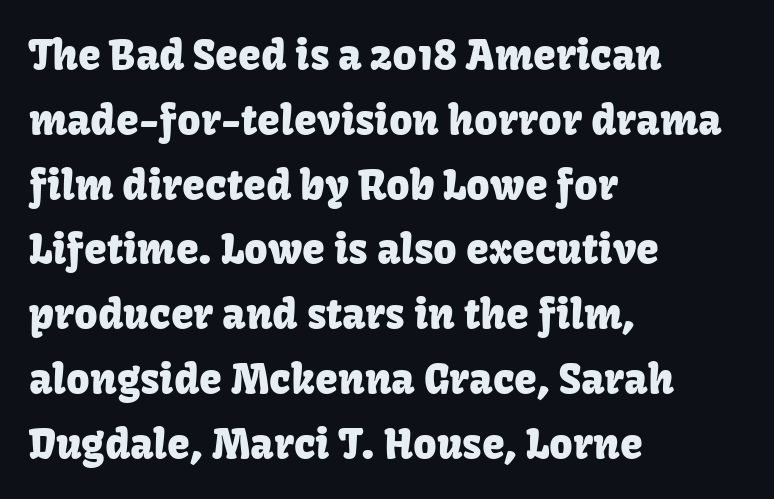
{"serif": "no", "italic": "no", "width": "normal", "stroke_contrast": "low", "x_height": "medium", "monospaced": "no", "underline": "no", "align": "left", "line_spacing": "normal", "line_spacing_ratio": 1.58, "letter_spacing": "normal", "letter_spacing_em": 0.0, "glyph_px": 41}
